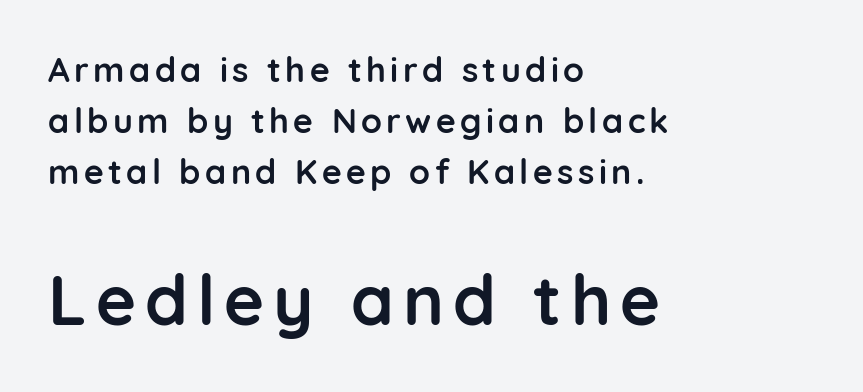
The image shows 69 px semibold sans-serif type, upright; set left-aligned, normal line spacing (1.5x), not underlined; the second (bottom) block is 2.03x larger; low stroke contrast and a medium x-height.
